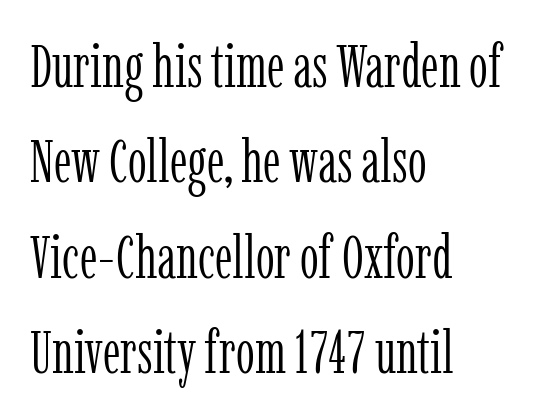
A normal amount of white space separates one row of letters from the next. Is this a heavy cut? Hardly; it is regular or lighter. The face used here is proportionally spaced, like ordinary book or web type. The typesetter chose a ragged-right arrangement here.
